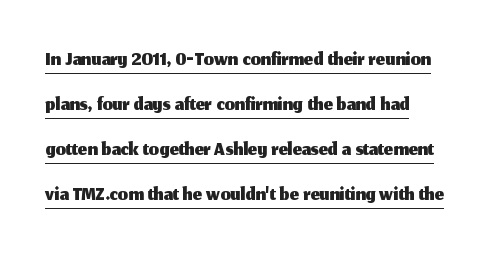
Q: Is the text italic (slanted)? A: No, it is upright.
Q: Is the typeface a serif or a sans-serif typeface? A: Sans-serif.
Q: Is the text underlined? A: Yes.
Q: Is the spacing between letters normal or unusually wide? A: Normal.
Q: Is the spacing between lines tight, normal or loose? A: Normal.
Q: Width (condensed, normal, or wide)? A: Normal.
Q: Stroke contrast? A: Medium.
Q: x-height? A: Medium.
Q: Monospaced? A: No.
